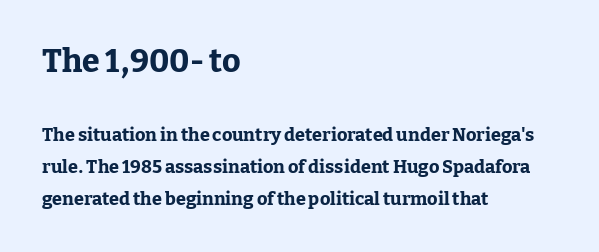
The image shows 32 px bold serif type, upright; set left-aligned, line spacing 1.77x, normal letter spacing, not underlined; the first (top) block is 1.78x larger; low stroke contrast and a medium x-height.
